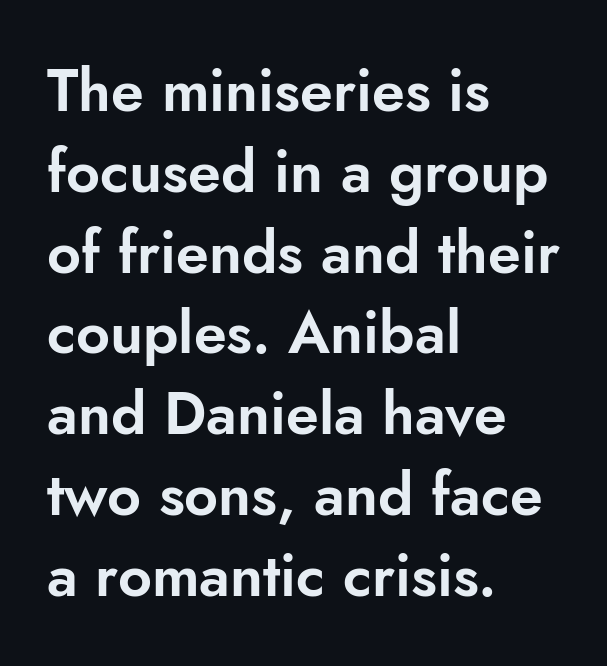
{"serif": "no", "italic": "no", "width": "normal", "stroke_contrast": "low", "x_height": "small", "monospaced": "no", "underline": "no", "align": "left", "line_spacing": "normal", "line_spacing_ratio": 1.37, "letter_spacing": "normal", "letter_spacing_em": 0.0, "glyph_px": 59}
